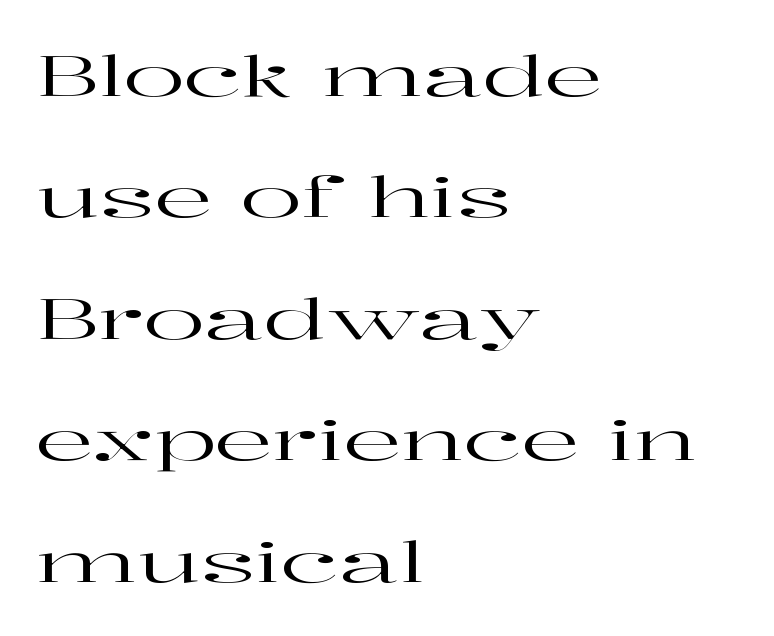
The words here are not underlined. The letters advance in unequal steps, a hallmark of proportional type. Compared with a centered layout, this one pins lines to the left instead. Every stem runs plumb, perpendicular to the baseline. In terms of leading, this rendering errs on the spacious side.
